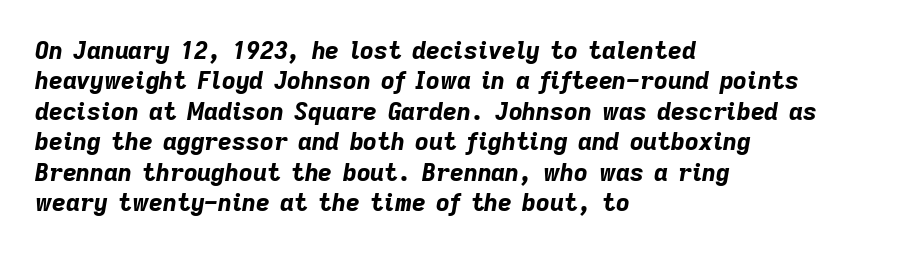
Q: Is the text bold? A: Yes.
Q: Is the text italic (slanted)? A: Yes, it leans right by about 9 degrees.
Q: Is the text underlined? A: No.
Q: How is the paragraph aligned? A: Left-aligned.
Q: Is the spacing between letters normal or unusually wide? A: Normal.
Q: Is the spacing between lines tight, normal or loose? A: Normal.
